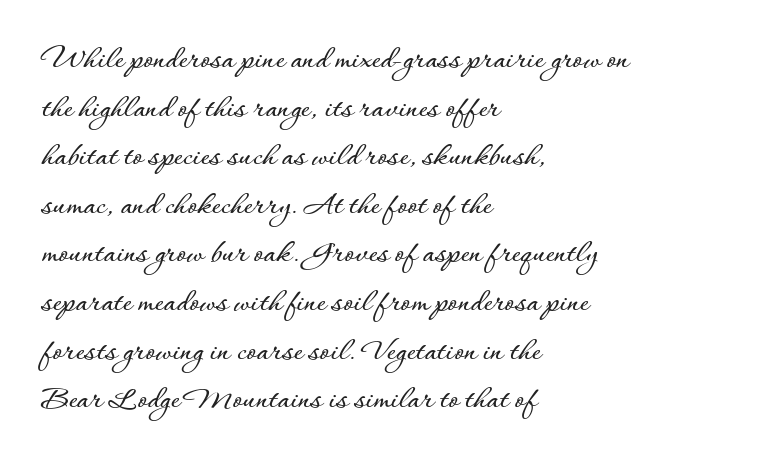
Leading: standard. The horizontal fit of the characters is conventional and even. The typesetter chose a ragged-right arrangement here. Each letter keeps its own natural width here, so spacing adapts to shape. The space beneath each line is pristine and unruled.
